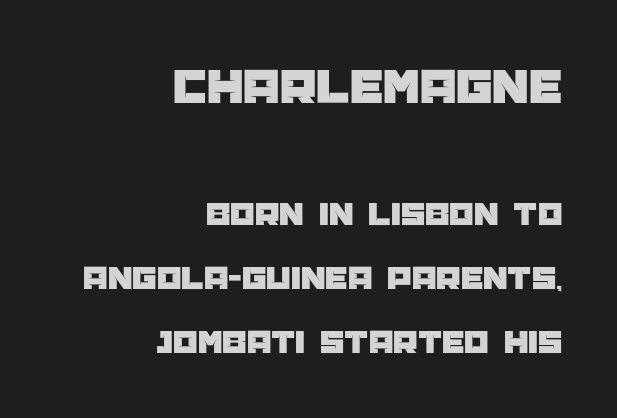
{"serif": "no", "italic": "no", "width": "normal", "stroke_contrast": "low", "x_height": "large", "monospaced": "no", "underline": "no", "align": "right", "line_spacing_ratio": 1.83, "letter_spacing": "normal", "letter_spacing_em": 0.0, "larger_block": "first", "size_ratio": 1.49, "glyph_px": 52}
